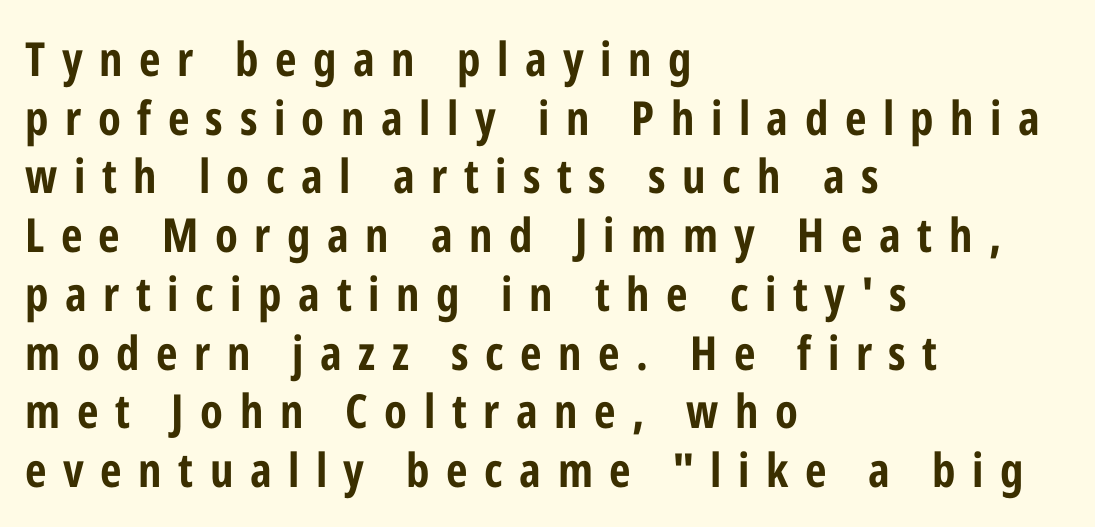
{"serif": "no", "italic": "no", "bold": "yes", "weight": "bold", "width": "condensed", "stroke_contrast": "low", "x_height": "medium", "monospaced": "no", "underline": "no", "align": "left", "line_spacing": "normal", "line_spacing_ratio": 1.25, "letter_spacing": "wide", "letter_spacing_em": 0.35, "glyph_px": 47}
